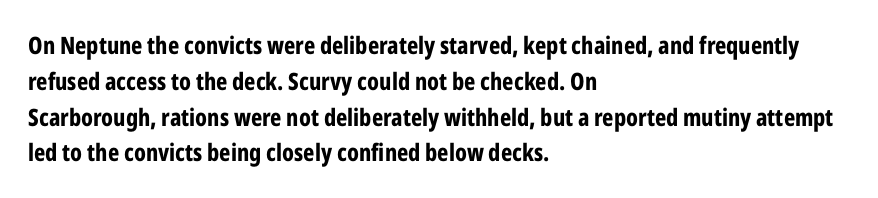
{"italic": "no", "bold": "yes", "underline": "no", "align": "left", "line_spacing": "normal", "line_spacing_ratio": 1.49, "letter_spacing": "normal", "letter_spacing_em": 0.0, "glyph_px": 24}
